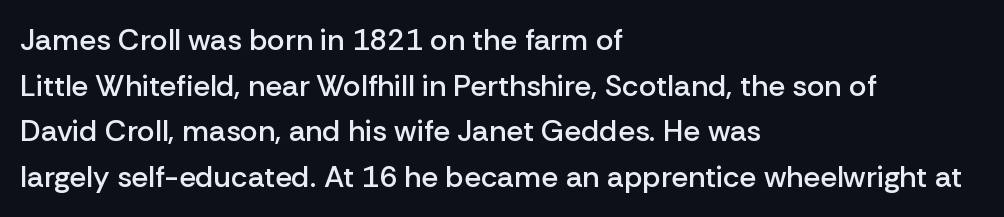
The image shows 30 px semibold sans-serif type, upright; set left-aligned, normal line spacing (1.52x), normal letter spacing, not underlined; low stroke contrast and a medium x-height.
